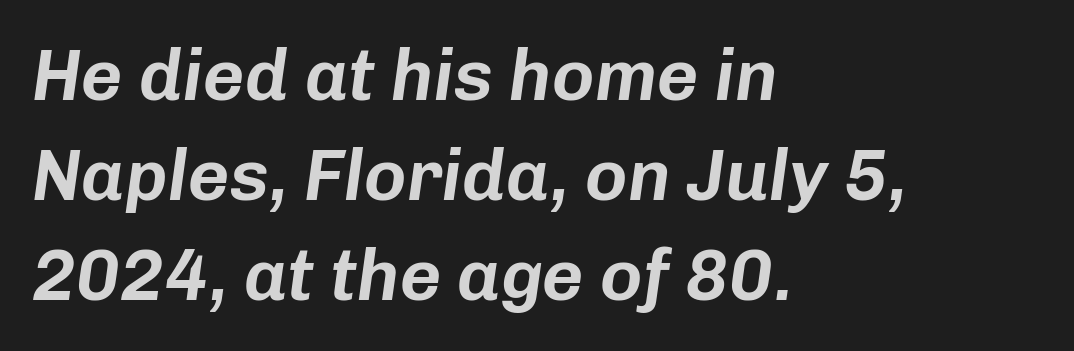
A typesetter would mark this as italic. How are the letters spaced? Ordinarily, with no added tracking. Notice how descenders clear the ascenders below comfortably — that's standard leading. Short and long lines alike share a common starting point at left. A typesetter would call this proportional, since set widths differ per character. A bare baseline throughout the passage.
